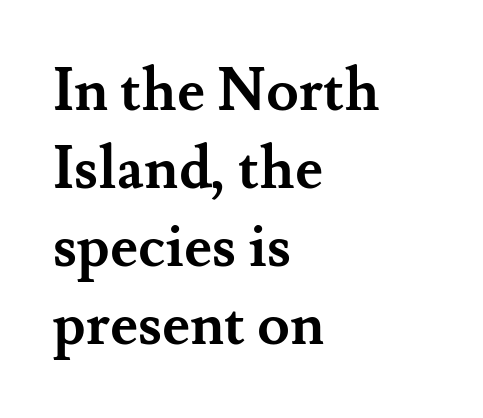
{"serif": "yes", "italic": "no", "bold": "yes", "weight": "semibold", "width": "normal", "stroke_contrast": "medium", "x_height": "small", "monospaced": "no", "underline": "no", "align": "left", "line_spacing": "normal", "line_spacing_ratio": 1.32, "letter_spacing": "normal", "letter_spacing_em": 0.0, "glyph_px": 59}
